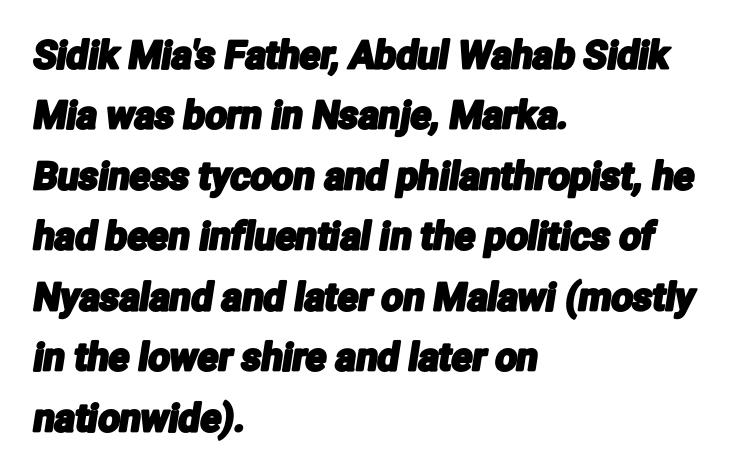
Quick note: interline space is typical. In CSS terms this would be text-align: left. Note the varied advance widths — an 'i' is clearly narrower than an 'm'. Observe the absence of serifs on each vertical stroke in this sample. Tracking here is standard; glyphs follow each other at the usual distance. The string is rendered with underlining switched off.
